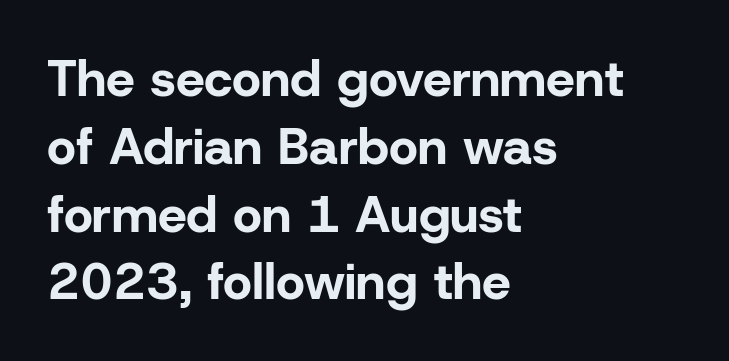
{"serif": "no", "italic": "no", "bold": "yes", "weight": "bold", "width": "normal", "stroke_contrast": "low", "x_height": "medium", "monospaced": "no", "underline": "no", "align": "left", "line_spacing": "normal", "line_spacing_ratio": 1.33, "letter_spacing": "normal", "letter_spacing_em": 0.0, "glyph_px": 51}
